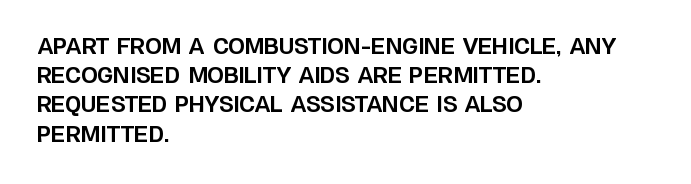
{"italic": "no", "bold": "yes", "underline": "no", "align": "left", "line_spacing": "normal", "line_spacing_ratio": 1.39, "letter_spacing": "normal", "letter_spacing_em": 0.0, "glyph_px": 21}
